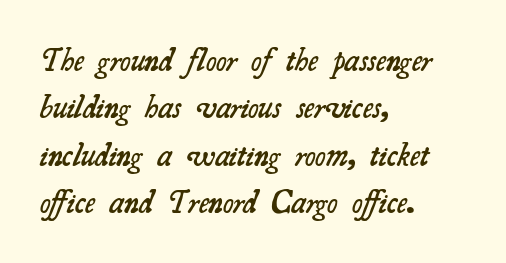
Horizontally, the lines are justified to the leading edge only. Successive baselines arrive at the customary interval. The letters sit at their default tracking, neither squeezed nor spread. Character widths vary here, with narrow letters taking less room than wide ones. Has an underline been added? It has not.
